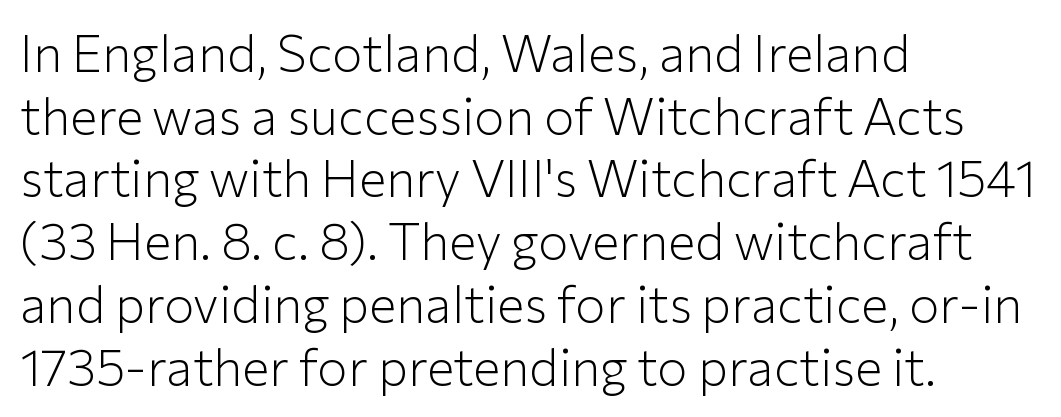
Check the space under the baseline: it is left empty. Weight class: somewhere from thin through regular. Notice how the passage keeps a crisp vertical edge on the left only. Italic: no, the glyphs are upright roman. This sample has the flowing, uneven cadence of proportional lettering.
